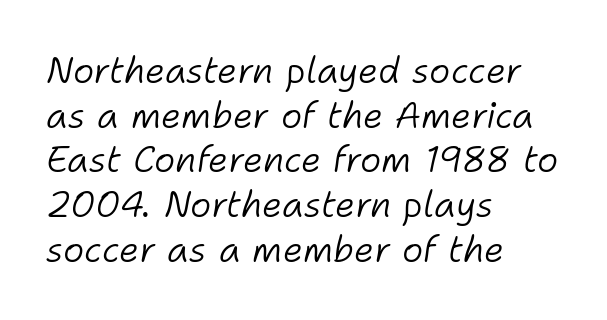
Slant detected: the letters are inclined. The letterforms sit at book weight or below. Horizontally, the lines are justified to the leading edge only. Varying glyph widths throughout — classic text-font behaviour.
